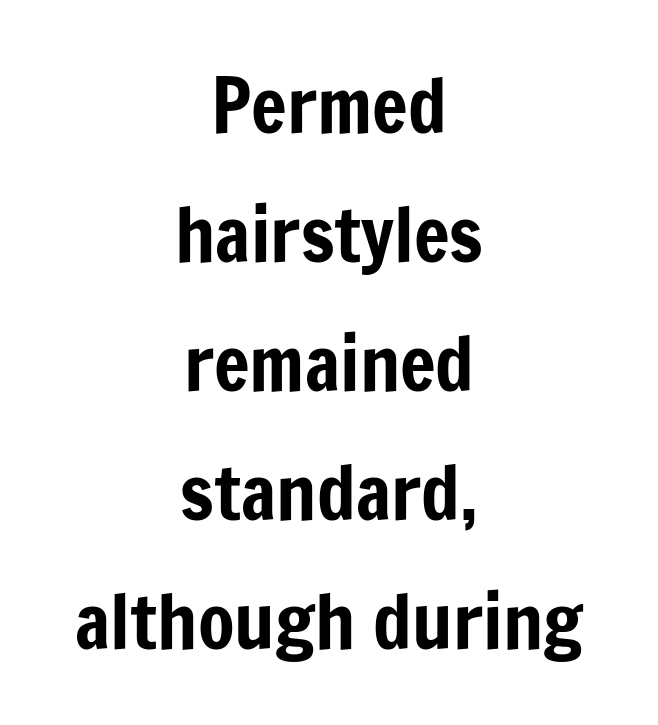
{"serif": "no", "italic": "no", "width": "condensed", "stroke_contrast": "low", "x_height": "medium", "monospaced": "no", "underline": "no", "align": "center", "line_spacing_ratio": 1.72, "letter_spacing": "normal", "letter_spacing_em": 0.0, "glyph_px": 75}
